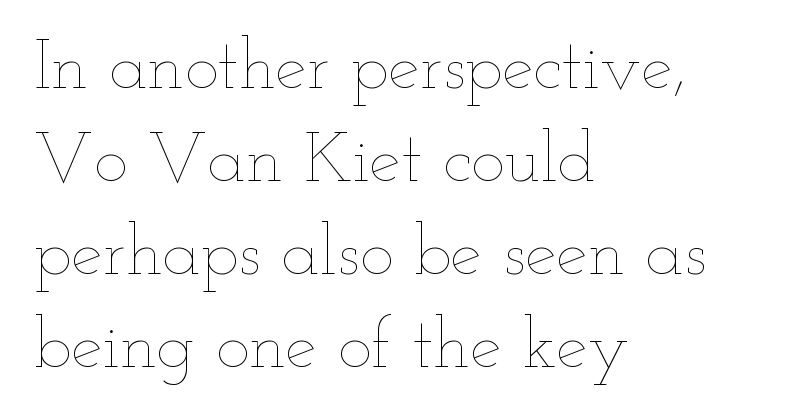
Q: Is the text bold? A: No.
Q: Is the text italic (slanted)? A: No, it is upright.
Q: Is the text underlined? A: No.
Q: How is the paragraph aligned? A: Left-aligned.
Q: Is the spacing between letters normal or unusually wide? A: Normal.
Q: Is the spacing between lines tight, normal or loose? A: Normal.
Q: Width (condensed, normal, or wide)? A: Wide.
Q: Stroke contrast? A: Low.
Q: x-height? A: Small.
Q: Monospaced? A: No.
